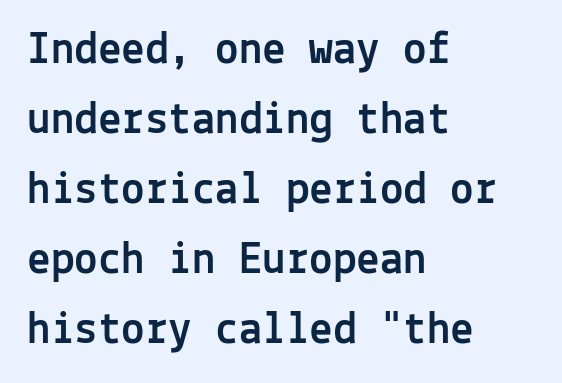
{"serif": "no", "italic": "no", "width": "normal", "x_height": "medium", "monospaced": "yes", "underline": "no", "align": "left", "line_spacing": "normal", "line_spacing_ratio": 1.49, "letter_spacing": "normal", "letter_spacing_em": 0.0, "glyph_px": 47}
